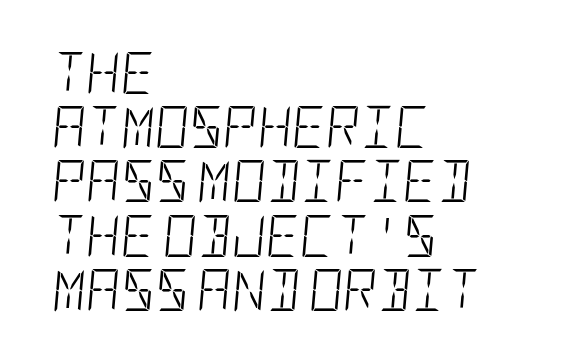
Q: Is the text bold? A: No.
Q: Is the text italic (slanted)? A: Yes, it leans right by about 5 degrees.
Q: Is the text underlined? A: No.
Q: How is the paragraph aligned? A: Left-aligned.
Q: Is the spacing between letters normal or unusually wide? A: Normal.
Q: Is the spacing between lines tight, normal or loose? A: Normal.
Q: Width (condensed, normal, or wide)? A: Condensed.
Q: Stroke contrast? A: Low.
Q: x-height? A: Large.
